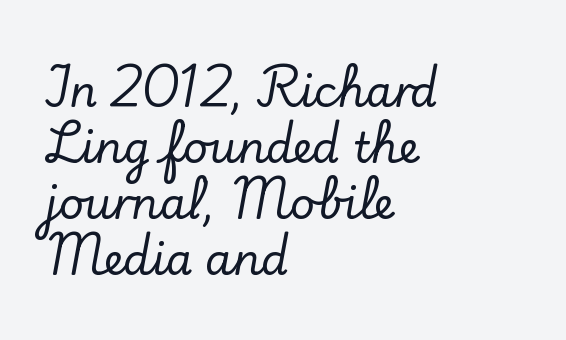
The image shows 43 px serif type; set left-aligned, normal line spacing (1.3x), normal letter spacing, not underlined; low stroke contrast and a small x-height.
